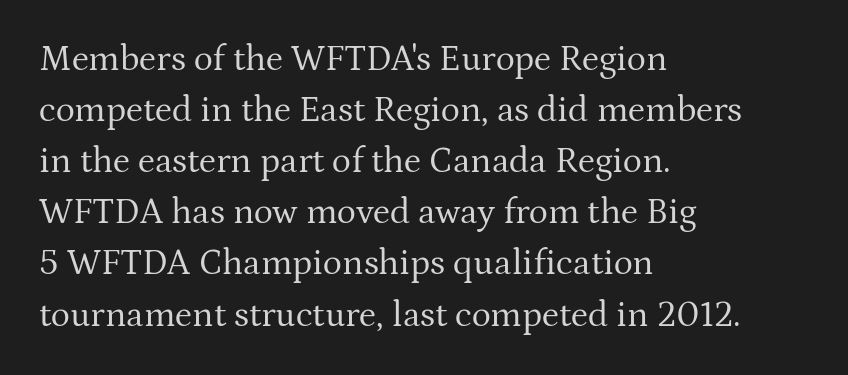
{"serif": "yes", "italic": "no", "bold": "no", "weight": "regular", "width": "normal", "stroke_contrast": "medium", "x_height": "medium", "monospaced": "no", "underline": "no", "align": "left", "line_spacing": "normal", "line_spacing_ratio": 1.42, "letter_spacing": "normal", "letter_spacing_em": 0.0, "glyph_px": 36}
